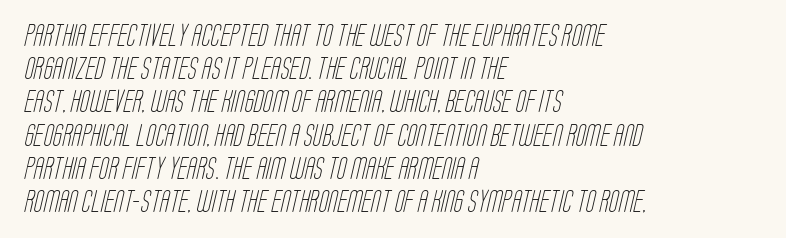
The lines in this sample share a left origin and differ only in where they stop. Default kerning and tracking; the words read as compact shapes. The passage shown stacks its lines at a standard gap. Weight: regular or lighter.
